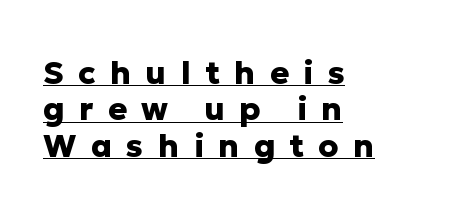
{"serif": "no", "italic": "no", "bold": "yes", "weight": "heavy", "width": "normal", "stroke_contrast": "low", "x_height": "medium", "monospaced": "no", "underline": "yes", "align": "left", "line_spacing": "tight", "line_spacing_ratio": 1.14, "letter_spacing": "wide", "letter_spacing_em": 0.45, "glyph_px": 32}
